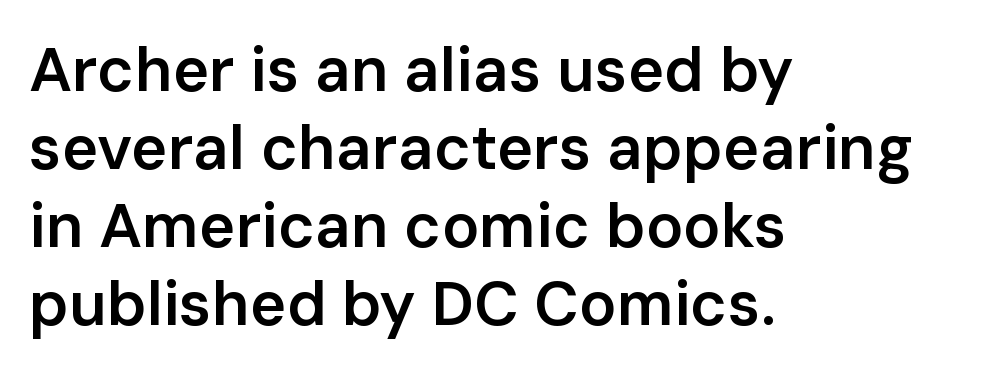
Q: Is the text bold? A: Semi-bold.
Q: Is the text italic (slanted)? A: No, it is upright.
Q: Is the typeface a serif or a sans-serif typeface? A: Sans-serif.
Q: Is the text underlined? A: No.
Q: How is the paragraph aligned? A: Left-aligned.
Q: Is the spacing between letters normal or unusually wide? A: Normal.
Q: Is the spacing between lines tight, normal or loose? A: Normal.
Q: Width (condensed, normal, or wide)? A: Normal.
Q: Stroke contrast? A: Low.
Q: x-height? A: Medium.
Q: Monospaced? A: No.
